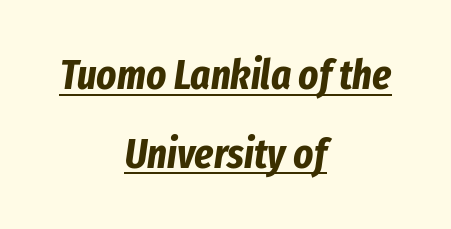
The image shows 42 px bold, condensed type, italic (leaning right); set centered, line spacing 1.87x, normal letter spacing, underlined; low stroke contrast and a medium x-height.
